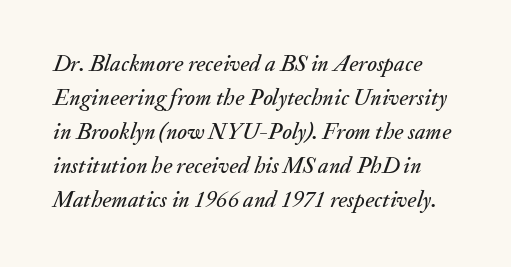
Q: Is the text italic (slanted)? A: Yes, it leans right by about 20 degrees.
Q: Is the text underlined? A: No.
Q: Is the spacing between letters normal or unusually wide? A: Normal.
Q: Is the spacing between lines tight, normal or loose? A: Normal.
